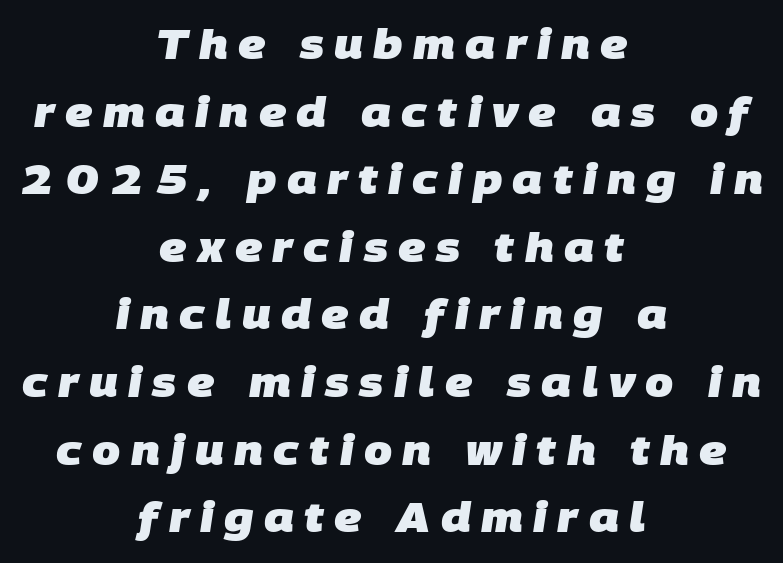
The image shows 40 px heavy sans-serif type; set centered, normal line spacing (1.69x), unusually wide letter spacing (+0.26 em), not underlined; low stroke contrast and a large x-height.
